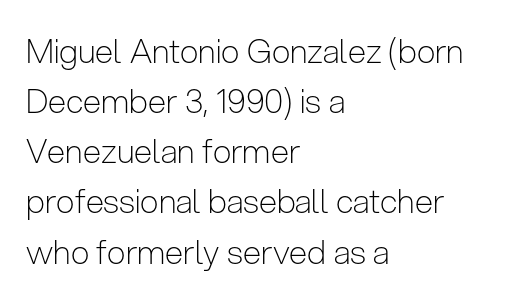
Tall strokes in this sample are plumb rather than angled. The rendering uses natural spacing where letterforms have individual widths. Does the leading feel generous? No, just average. Default kerning and tracking; the words read as compact shapes. The typeface chosen for these lines omits serifs. Descenders are the only things crossing below the line.
